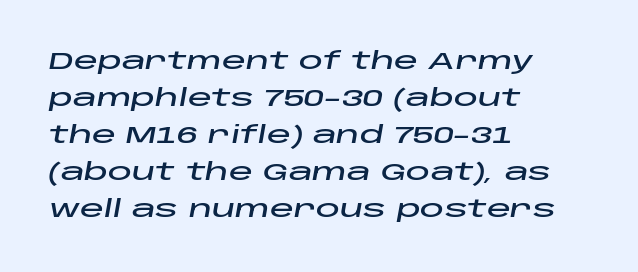
The image shows 24 px text type, italic (leaning right); set left-aligned, normal line spacing (1.54x), normal letter spacing, not underlined.
